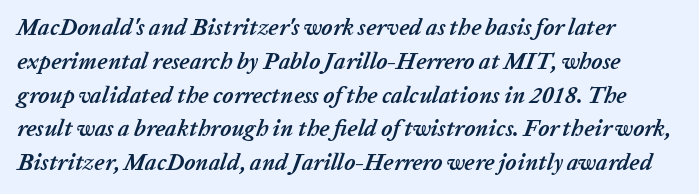
{"italic": "yes", "lean": "right", "slant_degrees": 20, "bold": "yes", "underline": "no", "align": "left", "line_spacing": "normal", "line_spacing_ratio": 1.47, "letter_spacing": "normal", "letter_spacing_em": 0.0, "glyph_px": 23}
